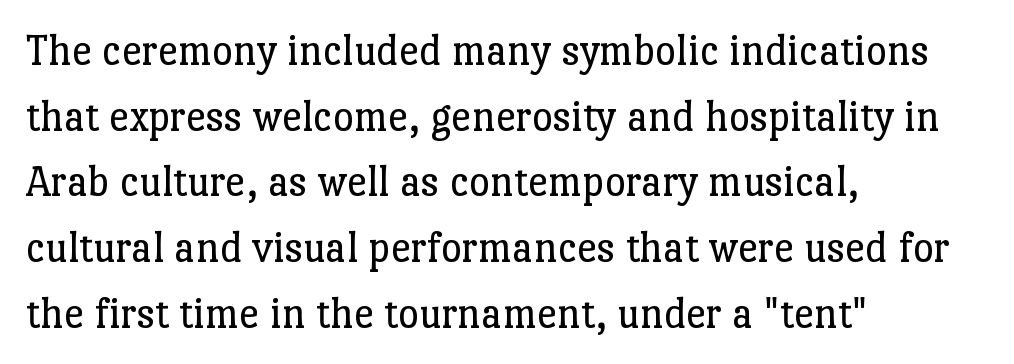
The image shows 45 px regular-weight serif type, upright; set left-aligned, normal line spacing (1.46x), normal letter spacing, not underlined; low stroke contrast and a medium x-height.
